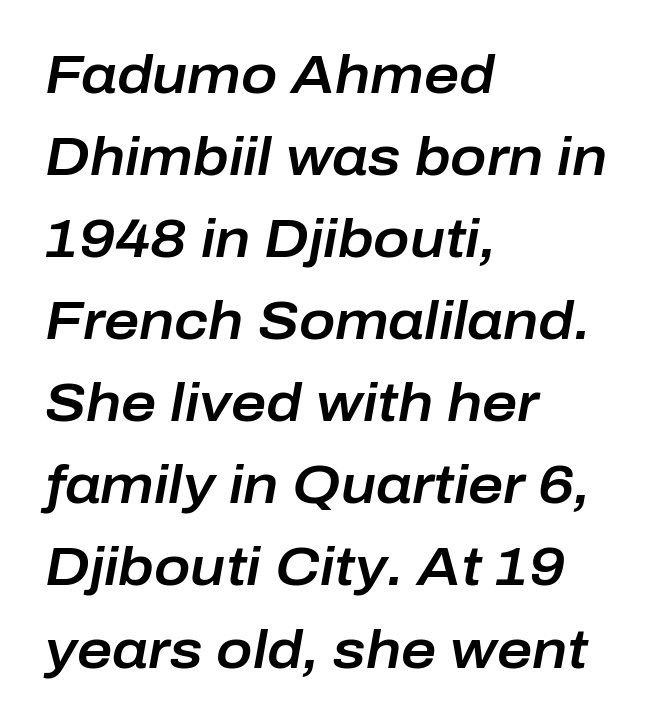
{"italic": "yes", "lean": "right", "slant_degrees": 10, "width": "normal", "stroke_contrast": "low", "x_height": "medium", "monospaced": "no", "underline": "no", "align": "left", "line_spacing": "normal", "line_spacing_ratio": 1.52, "letter_spacing": "normal", "letter_spacing_em": 0.0, "glyph_px": 54}
